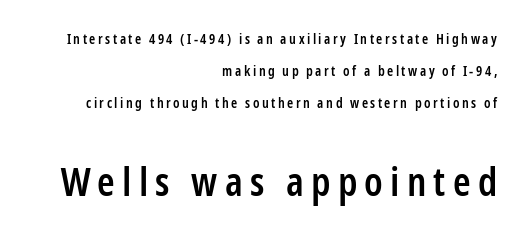
The image shows 40 px semibold, condensed sans-serif type, upright; set right-aligned, loose line spacing (2.27x), not underlined; the second (bottom) block is 2.86x larger; low stroke contrast and a medium x-height.
